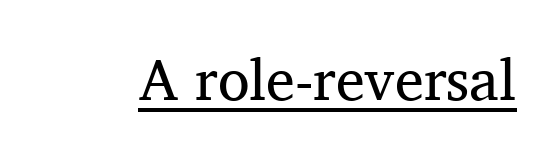
{"serif": "yes", "italic": "no", "bold": "no", "weight": "regular", "width": "normal", "stroke_contrast": "medium", "x_height": "medium", "monospaced": "no", "underline": "yes", "letter_spacing": "normal", "letter_spacing_em": 0.0, "glyph_px": 58}
